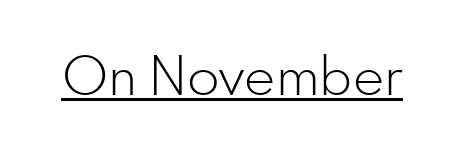
Does the type have serifs? No, each stem ends abruptly. Letters have the restrained weight of plain body copy at most. How are the letters spaced? Ordinarily, with no added tracking. This is the regular roman posture of the typeface. Spacing verdict: proportional, widths tailored to each character.
